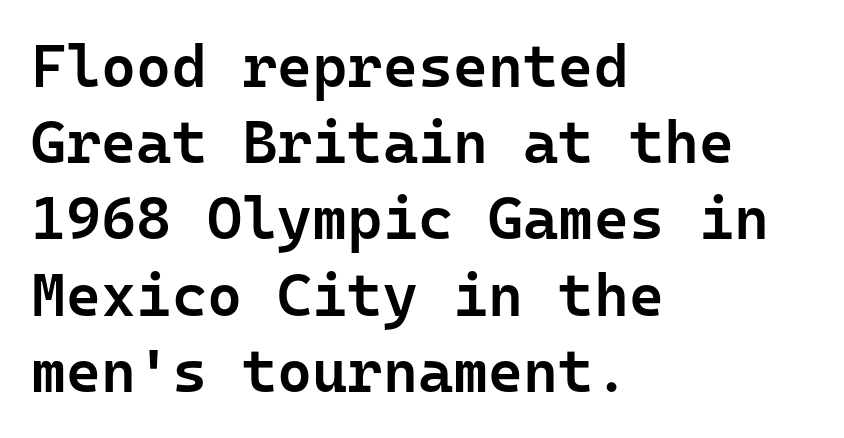
Set as a demibold, roughly 600 on the weight scale. These lines are rendered in a fixed-pitch font. The horizontal fit of the characters is conventional and even. Italic: no, the glyphs are upright roman. Notice how descenders clear the ascenders below comfortably — that's standard leading. The passage shown is not underscored anywhere.
